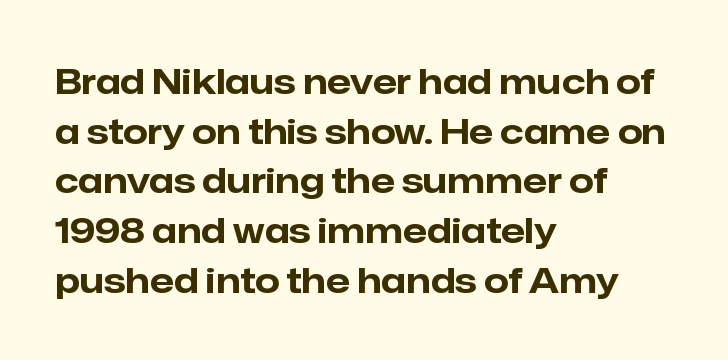
The image shows 35 px bold sans-serif type, upright; set left-aligned, normal line spacing (1.42x), normal letter spacing, not underlined; low stroke contrast and a medium x-height.
